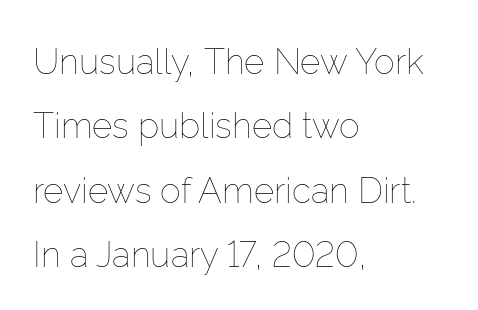
The image shows 35 px thin type, upright; set left-aligned, line spacing 1.84x, normal letter spacing, not underlined; low stroke contrast and a medium x-height.
